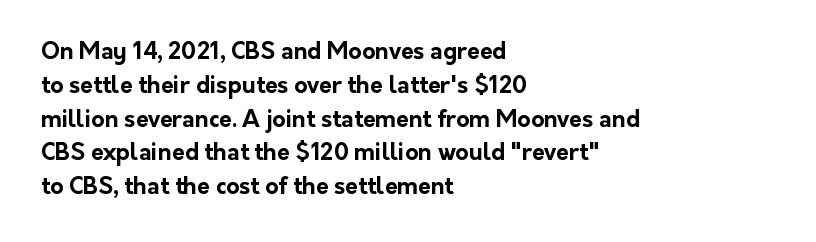
Bold? Absolutely — the strokes are thick and heavy. The setting favours the left margin, as ordinary paragraphs usually do. The font's upright variant was chosen for this text. A bare baseline throughout the passage. Vertical spacing — default.
